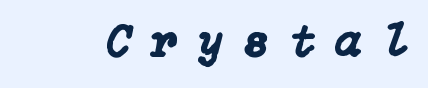
{"italic": "yes", "lean": "right", "slant_degrees": 15, "width": "normal", "stroke_contrast": "low", "x_height": "medium", "underline": "no", "letter_spacing": "wide", "letter_spacing_em": 0.44, "glyph_px": 47}
